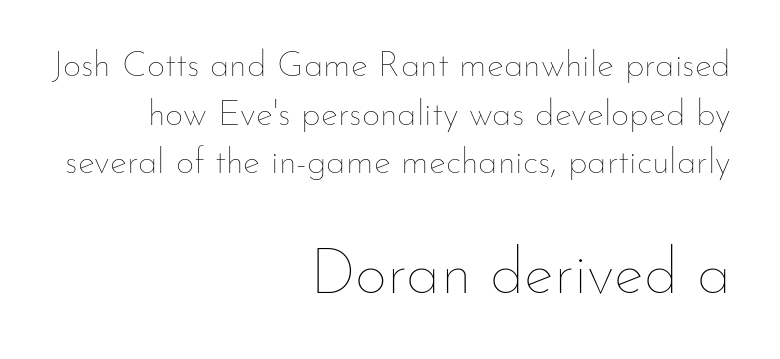
The foot of each line stays bare and open. Is the stroke heavy? The answer is a plain regular-or-lighter. Line endings align vertically; line beginnings do not. The following chunk of copy outweighs the initial chunk in type size. No extra tracking has been applied to these lines.
